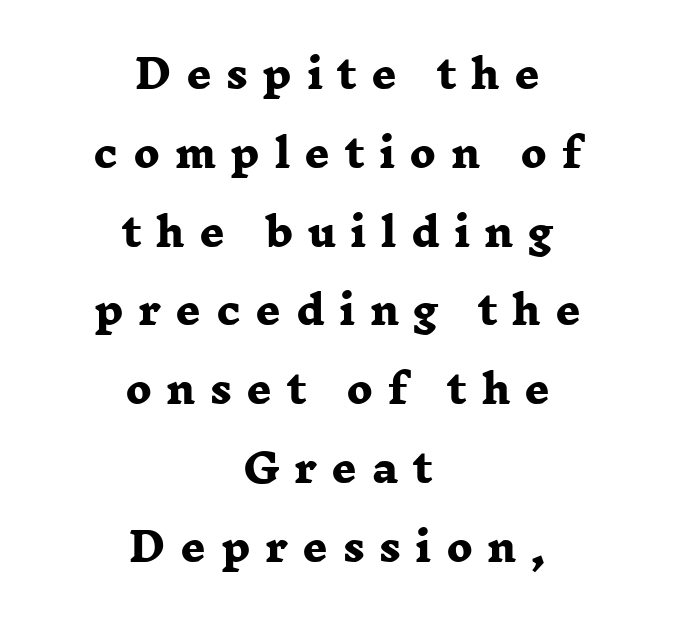
Weight: bold. Looks like regular typesetting: each glyph gets only the width it needs. Horizontal alignment here is central, giving a formal, balanced look. Between one letter and the next there's a generous, obvious gap.
